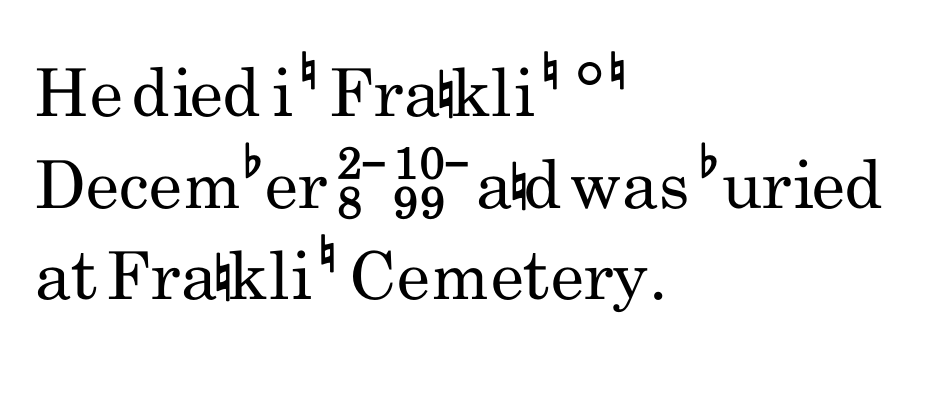
Is this a sans? Yes — the strokes have no serifs. If you drew a line through each stem, it would be perfectly vertical. Here the glyphs are tracked normally, forming tight word shapes. Line beginnings align vertically; line endings do not.
